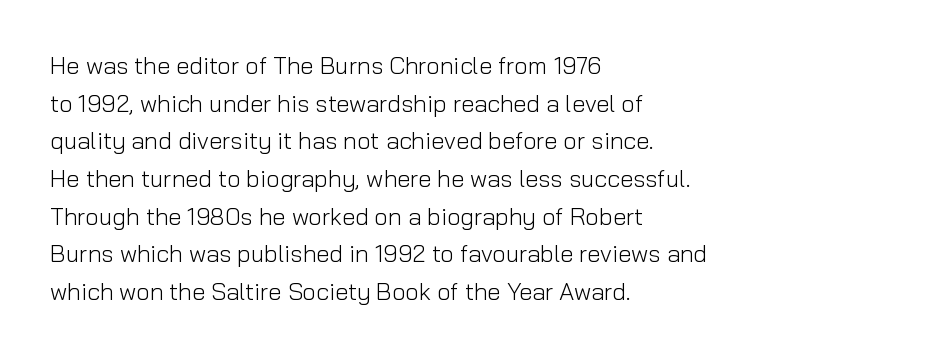
Q: Is the text bold? A: No.
Q: Is the text italic (slanted)? A: No, it is upright.
Q: Is the text underlined? A: No.
Q: How is the paragraph aligned? A: Left-aligned.
Q: Is the spacing between letters normal or unusually wide? A: Normal.
Q: Is the spacing between lines tight, normal or loose? A: Normal.
